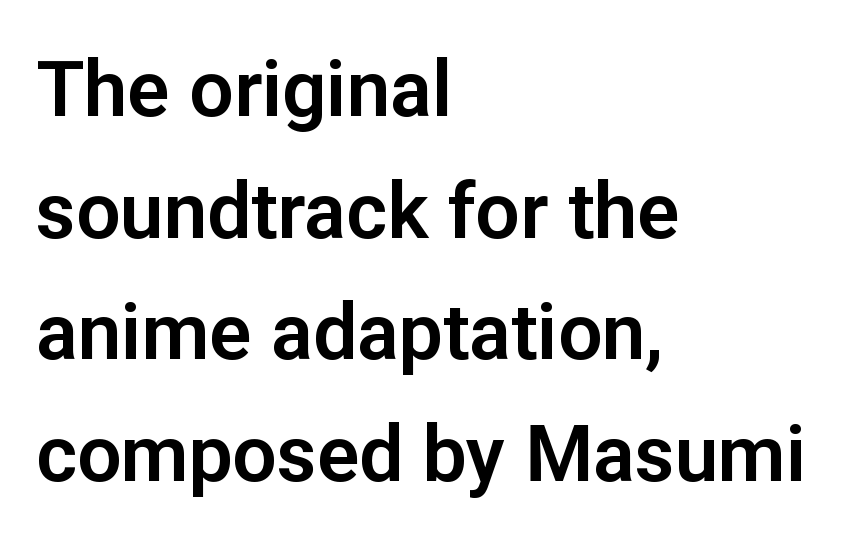
{"serif": "no", "italic": "no", "width": "normal", "stroke_contrast": "low", "x_height": "medium", "monospaced": "no", "underline": "no", "align": "left", "line_spacing": "normal", "line_spacing_ratio": 1.56, "letter_spacing": "normal", "letter_spacing_em": 0.0, "glyph_px": 78}
